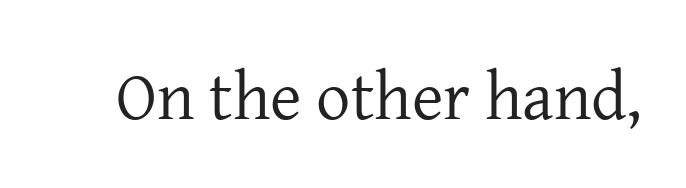
{"serif": "yes", "italic": "no", "bold": "no", "weight": "regular", "width": "normal", "stroke_contrast": "low", "x_height": "medium", "monospaced": "no", "underline": "no", "letter_spacing": "normal", "letter_spacing_em": 0.0, "glyph_px": 68}
